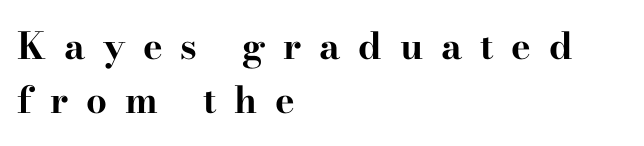
Proportional: the letters do not fall into vertical columns. Inter-character spacing is expanded well beyond the font's built-in metrics. The foot of each line stays bare and open. Each new line begins a customary step beneath the previous one. The glyphs have the mass of a bold cut.
